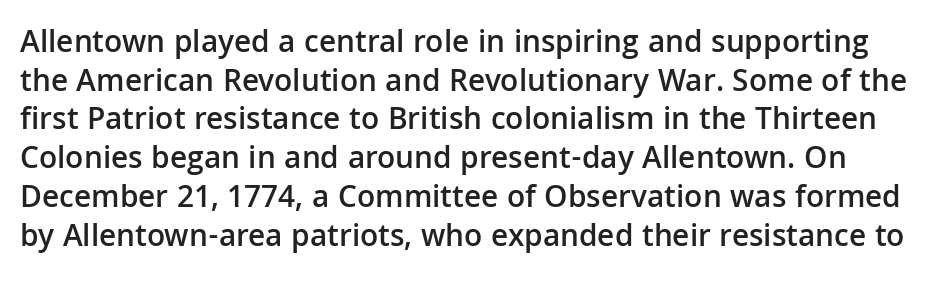
The image shows 32 px semibold sans-serif type, upright; set line spacing 1.21x, normal letter spacing, not underlined; low stroke contrast and a medium x-height.
